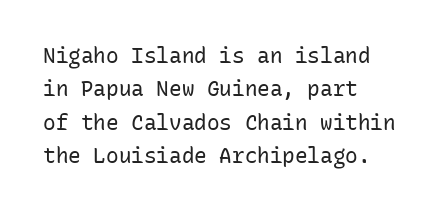
Q: Is the text bold? A: No.
Q: Is the text italic (slanted)? A: No, it is upright.
Q: Is the text underlined? A: No.
Q: How is the paragraph aligned? A: Left-aligned.
Q: Is the spacing between letters normal or unusually wide? A: Normal.
Q: Is the spacing between lines tight, normal or loose? A: Normal.
